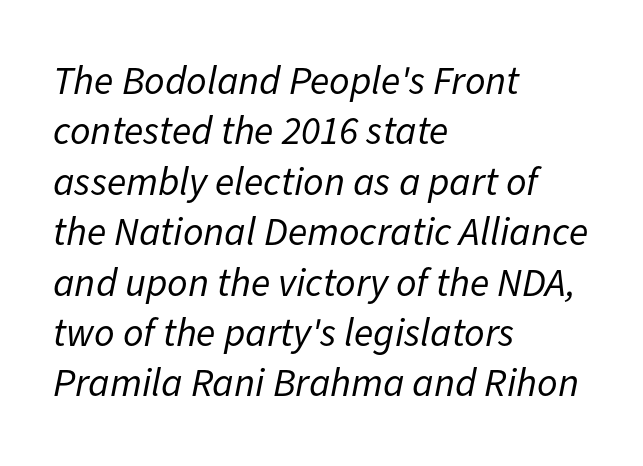
The specimen omits any rule beneath the text block's lines. The horizontal fit of the characters is conventional and even. Spacing verdict: proportional, widths tailored to each character. Does the lettering tilt? It does — this is italic. In terms of leading, this rendering sits right in the middle. The text block is weighted toward the left margin, trailing off unevenly rightward.
